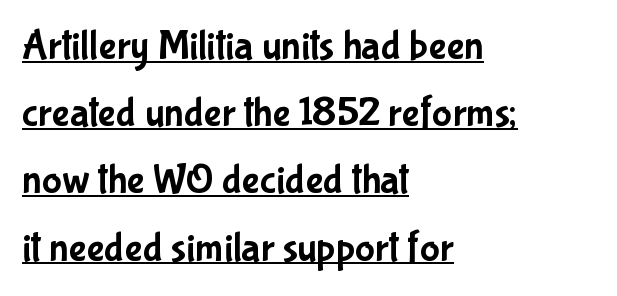
{"serif": "no", "italic": "no", "width": "condensed", "stroke_contrast": "low", "x_height": "medium", "monospaced": "no", "underline": "yes", "align": "left", "line_spacing": "normal", "line_spacing_ratio": 1.6, "letter_spacing": "normal", "letter_spacing_em": 0.0, "glyph_px": 42}
